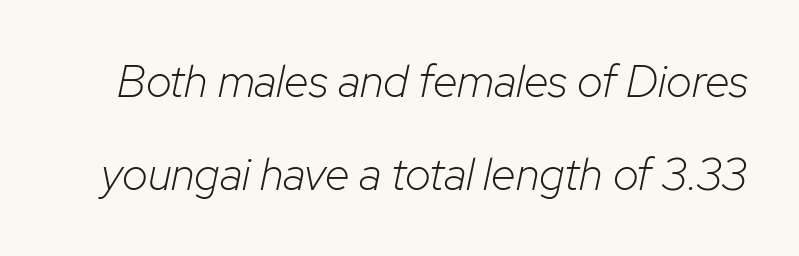
Q: Is the text bold? A: No.
Q: Is the text italic (slanted)? A: Yes, it leans right by about 12 degrees.
Q: Is the text underlined? A: No.
Q: Is the spacing between letters normal or unusually wide? A: Normal.
Q: Is the spacing between lines tight, normal or loose? A: Loose.
Q: Width (condensed, normal, or wide)? A: Normal.
Q: Stroke contrast? A: Low.
Q: x-height? A: Medium.
Q: Monospaced? A: No.
